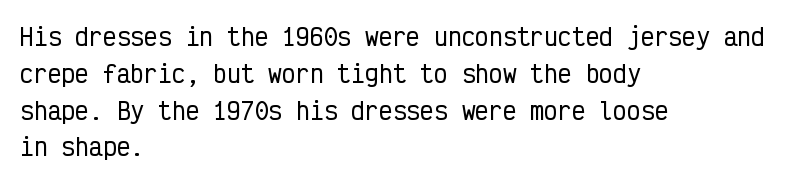
{"italic": "no", "underline": "no", "align": "left", "line_spacing": "normal", "line_spacing_ratio": 1.6, "letter_spacing": "normal", "letter_spacing_em": 0.0, "glyph_px": 23}
